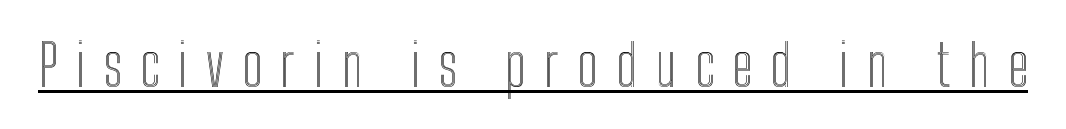
The image shows 58 px condensed type, upright; set unusually wide letter spacing (+0.31 em), underlined; a medium x-height.
